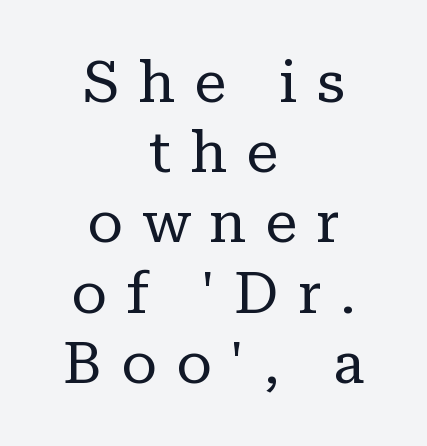
Q: Is the text bold? A: No.
Q: Is the text italic (slanted)? A: No, it is upright.
Q: Is the typeface a serif or a sans-serif typeface? A: Serif.
Q: Is the text underlined? A: No.
Q: How is the paragraph aligned? A: Centered.
Q: Is the spacing between letters normal or unusually wide? A: Unusually wide.
Q: Width (condensed, normal, or wide)? A: Normal.
Q: Stroke contrast? A: Low.
Q: x-height? A: Medium.
Q: Monospaced? A: No.
